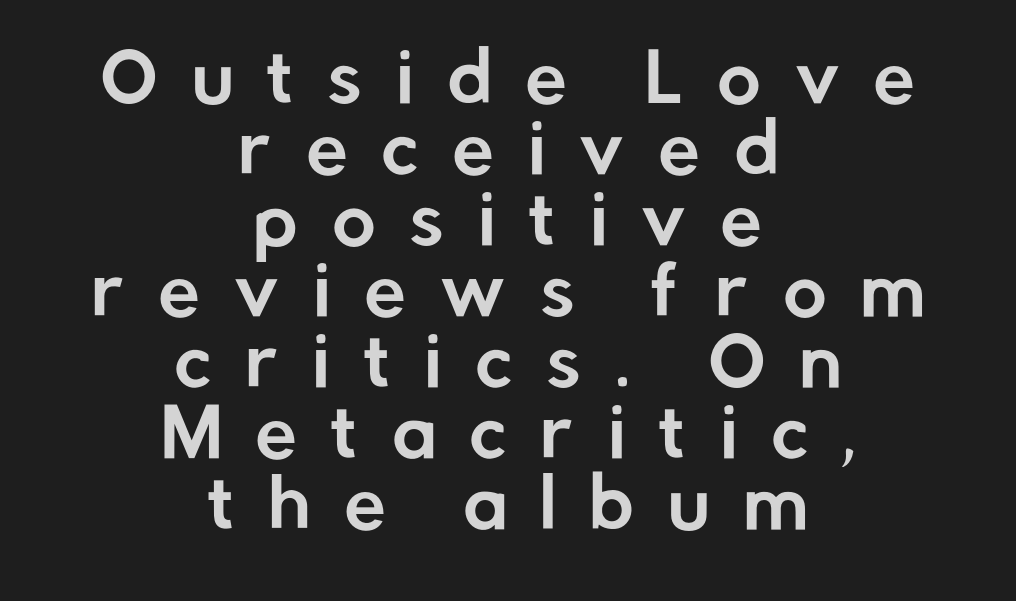
{"serif": "no", "italic": "no", "width": "normal", "stroke_contrast": "low", "x_height": "medium", "monospaced": "no", "underline": "no", "align": "center", "line_spacing": "tight", "line_spacing_ratio": 1.06, "letter_spacing": "wide", "letter_spacing_em": 0.5, "glyph_px": 67}
